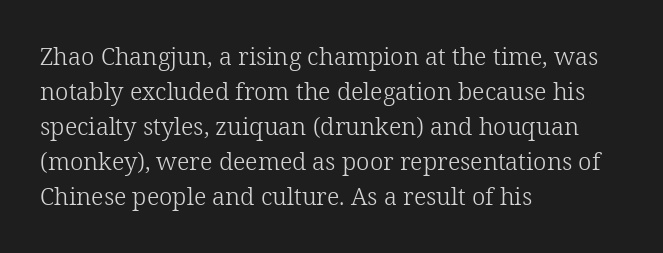
{"italic": "no", "bold": "no", "underline": "no", "align": "left", "line_spacing": "normal", "line_spacing_ratio": 1.46, "letter_spacing": "normal", "letter_spacing_em": 0.0, "glyph_px": 24}
